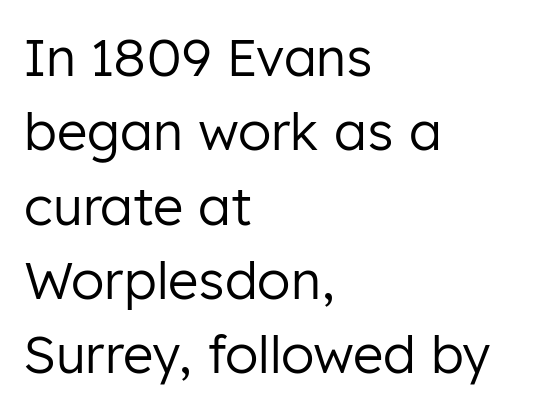
The image shows 52 px regular-weight sans-serif type, upright; set left-aligned, normal line spacing (1.43x), normal letter spacing, not underlined; low stroke contrast and a medium x-height.
